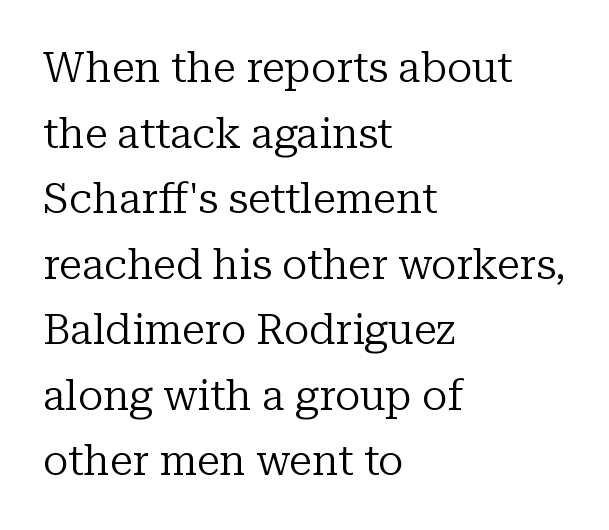
Q: Is the text bold? A: No.
Q: Is the text italic (slanted)? A: No, it is upright.
Q: Is the typeface a serif or a sans-serif typeface? A: Serif.
Q: Is the text underlined? A: No.
Q: How is the paragraph aligned? A: Left-aligned.
Q: Is the spacing between letters normal or unusually wide? A: Normal.
Q: Is the spacing between lines tight, normal or loose? A: Normal.
Q: Width (condensed, normal, or wide)? A: Normal.
Q: Stroke contrast? A: Low.
Q: x-height? A: Medium.
Q: Monospaced? A: No.
